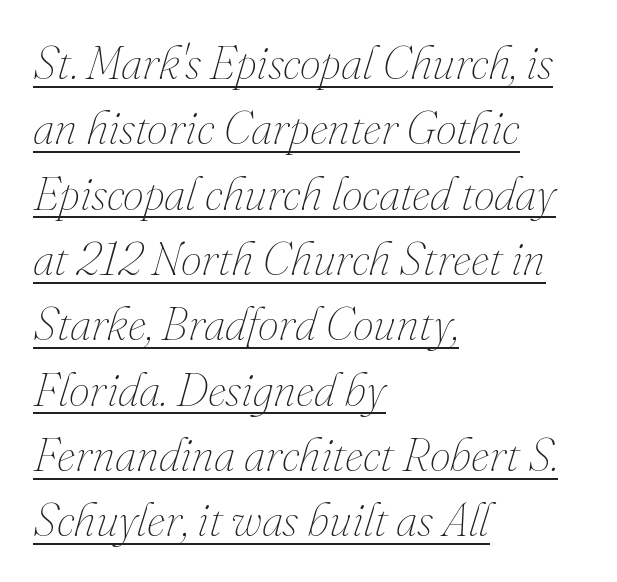
{"italic": "yes", "lean": "right", "slant_degrees": 16, "bold": "no", "weight": "thin", "width": "normal", "stroke_contrast": "medium", "x_height": "small", "monospaced": "no", "underline": "yes", "align": "left", "line_spacing": "normal", "line_spacing_ratio": 1.39, "letter_spacing": "normal", "letter_spacing_em": 0.0, "glyph_px": 47}
